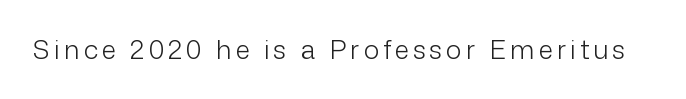
{"italic": "no", "bold": "no", "underline": "no", "glyph_px": 26}
